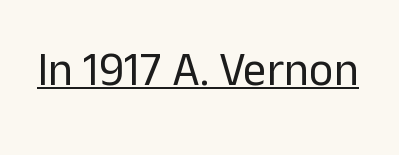
{"serif": "no", "italic": "no", "bold": "no", "weight": "regular", "width": "normal", "stroke_contrast": "low", "x_height": "medium", "monospaced": "no", "underline": "yes", "letter_spacing": "normal", "letter_spacing_em": 0.0, "glyph_px": 47}
